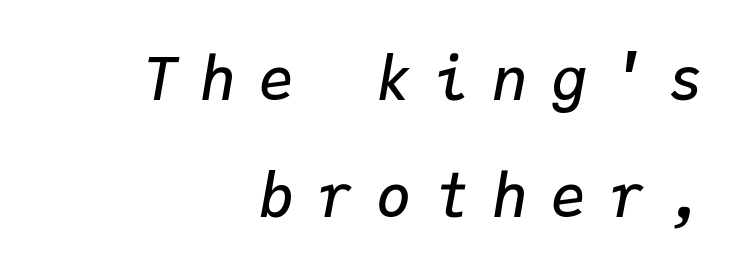
Characters are canted at an angle relative to the baseline's perpendicular. This block would shrink considerably if given ordinary leading; it's expanded now. Looks like terminal output: every glyph gets an equal slot. Weight: semibold (demi). Layout note: lines flush right.
